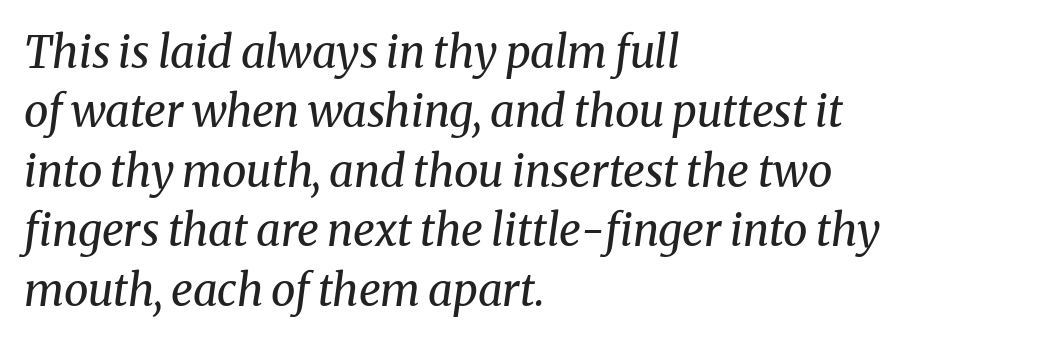
The image shows 44 px regular-weight serif type, italic (leaning right); set left-aligned, normal line spacing (1.35x), normal letter spacing, not underlined; medium stroke contrast and a medium x-height.
